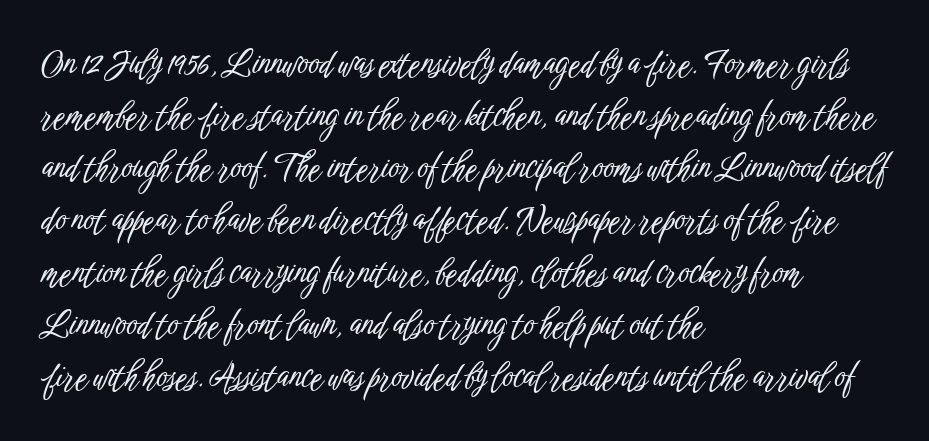
{"serif": "no", "width": "condensed", "stroke_contrast": "low", "x_height": "medium", "monospaced": "no", "underline": "no", "align": "left", "line_spacing": "normal", "line_spacing_ratio": 1.58, "letter_spacing": "normal", "letter_spacing_em": 0.0, "glyph_px": 33}
